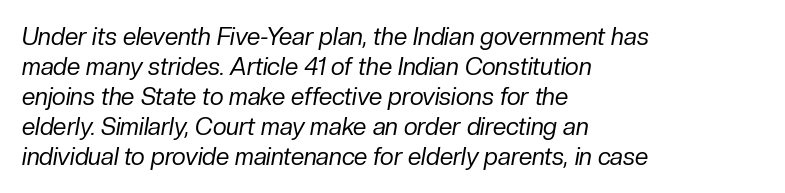
The image shows 24 px text type, italic (leaning right); set left-aligned, normal line spacing (1.25x), normal letter spacing, not underlined.
